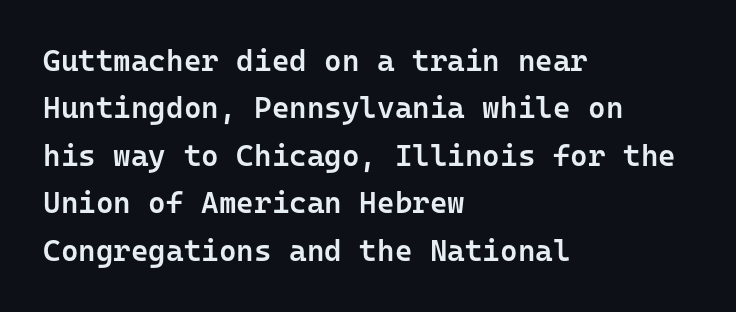
The image shows 30 px semibold sans-serif type, upright, monospaced; set left-aligned, normal line spacing (1.58x), normal letter spacing, not underlined; low stroke contrast and a medium x-height.
